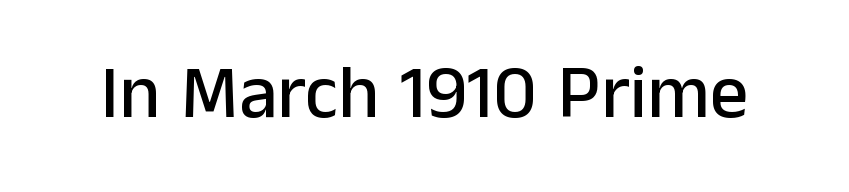
The image shows 76 px sans-serif type, upright; set normal letter spacing, not underlined; low stroke contrast and a medium x-height.
